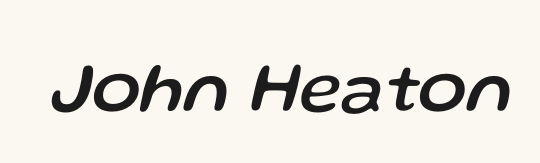
The image shows 72 px text type, italic (leaning right); set normal letter spacing, not underlined; low stroke contrast and a medium x-height.
